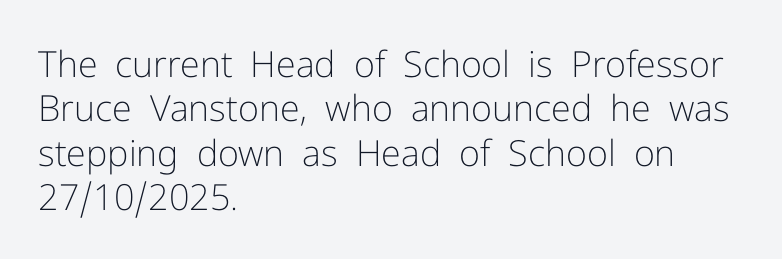
Q: Is the text bold? A: No.
Q: Is the text italic (slanted)? A: No, it is upright.
Q: Is the typeface a serif or a sans-serif typeface? A: Sans-serif.
Q: Is the text underlined? A: No.
Q: How is the paragraph aligned? A: Left-aligned.
Q: Is the spacing between letters normal or unusually wide? A: Normal.
Q: Width (condensed, normal, or wide)? A: Normal.
Q: Stroke contrast? A: Low.
Q: x-height? A: Medium.
Q: Monospaced? A: No.
